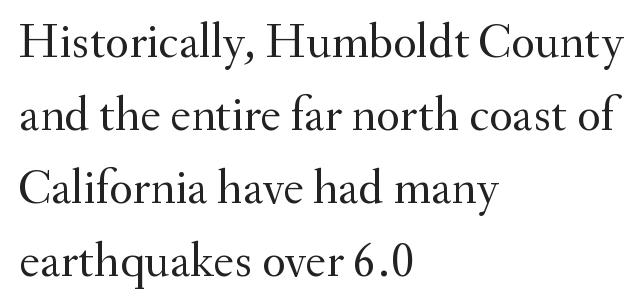
The image shows 49 px regular-weight serif type, upright; set left-aligned, normal line spacing (1.49x), normal letter spacing, not underlined; medium stroke contrast and a small x-height.
